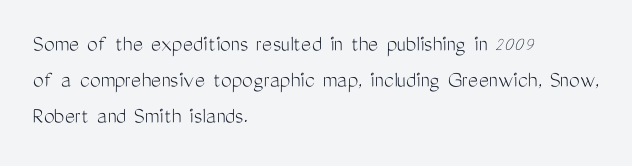
There is no visible air inserted between adjacent glyphs. The rendering anchors every line to the left-hand side. Counters stay open thanks to moderate or lighter strokes. Is there much room between lines? A standard amount, neither cramped nor airy. Type without underlining.
